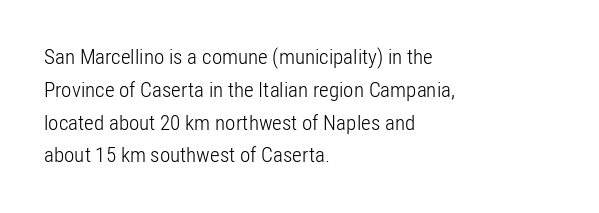
{"italic": "no", "bold": "no", "underline": "no", "align": "left", "line_spacing": "normal", "line_spacing_ratio": 1.56, "letter_spacing": "normal", "letter_spacing_em": 0.0, "glyph_px": 21}
